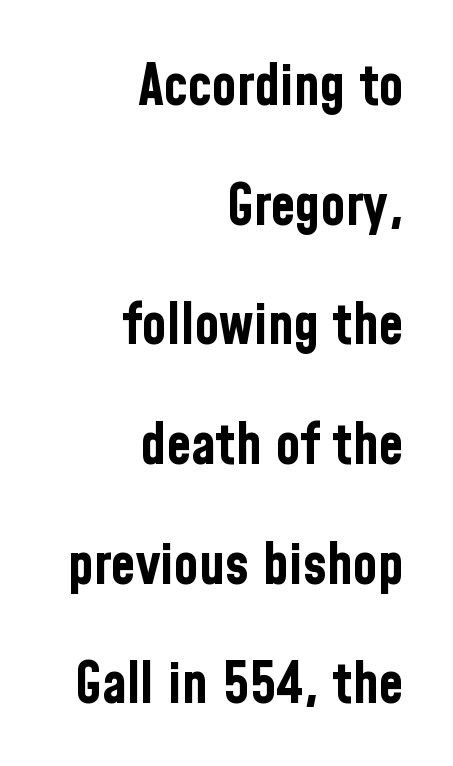
{"serif": "no", "italic": "no", "bold": "yes", "weight": "bold", "width": "condensed", "stroke_contrast": "low", "x_height": "medium", "monospaced": "no", "underline": "no", "align": "right", "line_spacing": "loose", "line_spacing_ratio": 2.1, "letter_spacing": "normal", "letter_spacing_em": 0.0, "glyph_px": 57}
